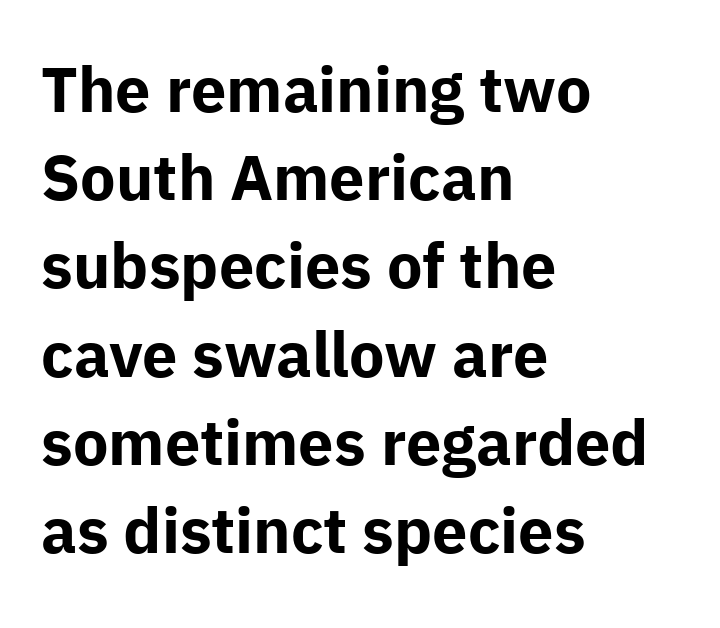
Q: Is the text bold? A: Yes.
Q: Is the text italic (slanted)? A: No, it is upright.
Q: Is the typeface a serif or a sans-serif typeface? A: Sans-serif.
Q: Is the text underlined? A: No.
Q: How is the paragraph aligned? A: Left-aligned.
Q: Is the spacing between letters normal or unusually wide? A: Normal.
Q: Is the spacing between lines tight, normal or loose? A: Normal.
Q: Width (condensed, normal, or wide)? A: Normal.
Q: Stroke contrast? A: Low.
Q: x-height? A: Medium.
Q: Monospaced? A: No.
